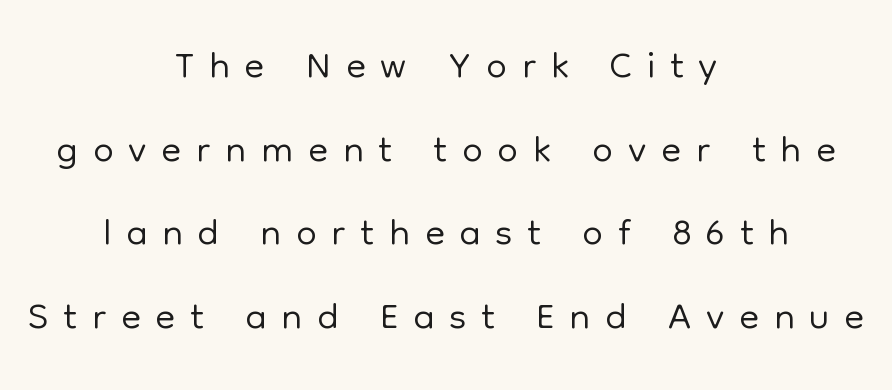
{"serif": "no", "italic": "no", "bold": "no", "weight": "light", "width": "normal", "stroke_contrast": "low", "x_height": "medium", "monospaced": "no", "underline": "no", "align": "center", "line_spacing": "normal", "line_spacing_ratio": 1.44, "letter_spacing": "wide", "letter_spacing_em": 0.26, "glyph_px": 58}
